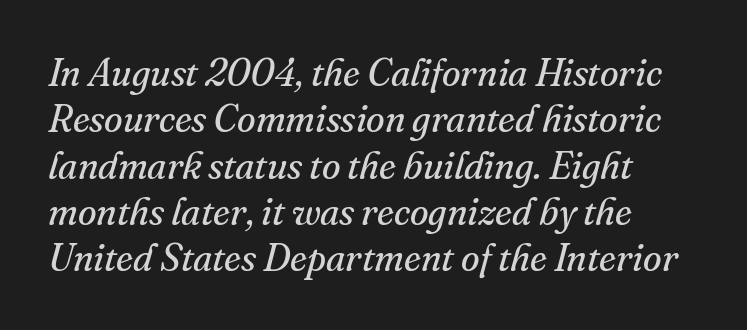
The passage shown leans; its letterforms are oblique. A clean baseline with only descenders dipping below it. The letterforms sit shoulder to shoulder at normal distance. Is this a heavy cut? Hardly; it is regular or lighter. Yep, those are serifs on the letters. This sample is left-justified, so line endings fall wherever the words run out.
